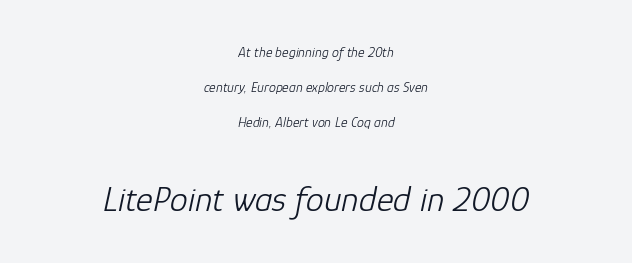
{"italic": "yes", "lean": "right", "slant_degrees": 12, "bold": "no", "weight": "light", "width": "normal", "stroke_contrast": "low", "x_height": "medium", "monospaced": "no", "underline": "no", "align": "center", "line_spacing": "loose", "line_spacing_ratio": 2.5, "letter_spacing": "normal", "letter_spacing_em": 0.0, "larger_block": "second", "size_ratio": 2.57, "glyph_px": 36}
